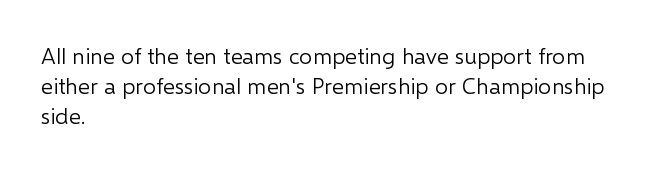
{"italic": "no", "bold": "no", "underline": "no", "align": "left", "line_spacing": "normal", "line_spacing_ratio": 1.31, "letter_spacing": "normal", "letter_spacing_em": 0.0, "glyph_px": 23}
